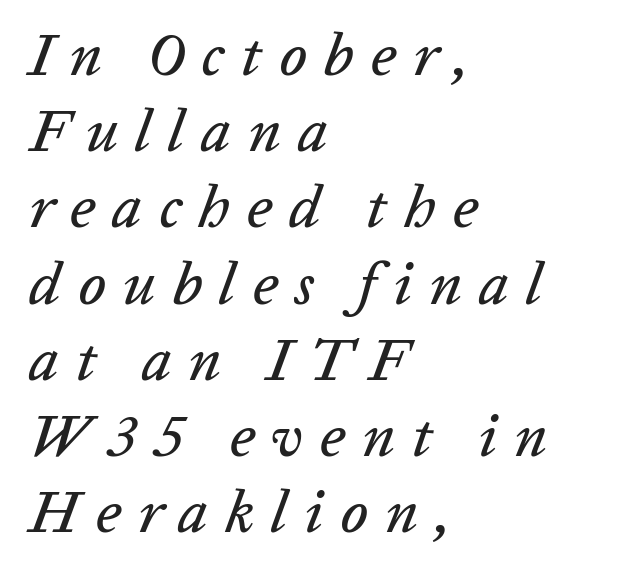
Q: Is the text italic (slanted)? A: Yes, it leans right by about 20 degrees.
Q: Is the text underlined? A: No.
Q: How is the paragraph aligned? A: Left-aligned.
Q: Is the spacing between letters normal or unusually wide? A: Unusually wide.
Q: Is the spacing between lines tight, normal or loose? A: Normal.
Q: Width (condensed, normal, or wide)? A: Normal.
Q: Stroke contrast? A: Low.
Q: x-height? A: Medium.
Q: Monospaced? A: No.
